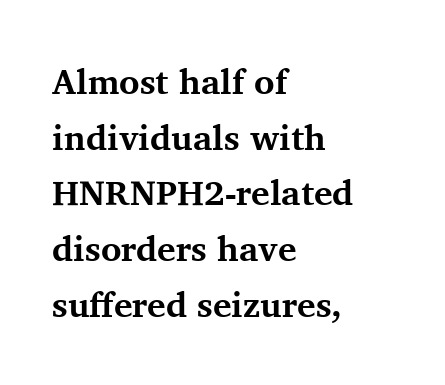
These lines keep a tight, regular rhythm from letter to letter. Each letter keeps its own natural width here, so spacing adapts to shape. Each row of text sits above clean, open space. Letterform terminals end in serifs throughout the passage. The font is running at its bold setting. Every character sits straight up, as roman type does.
